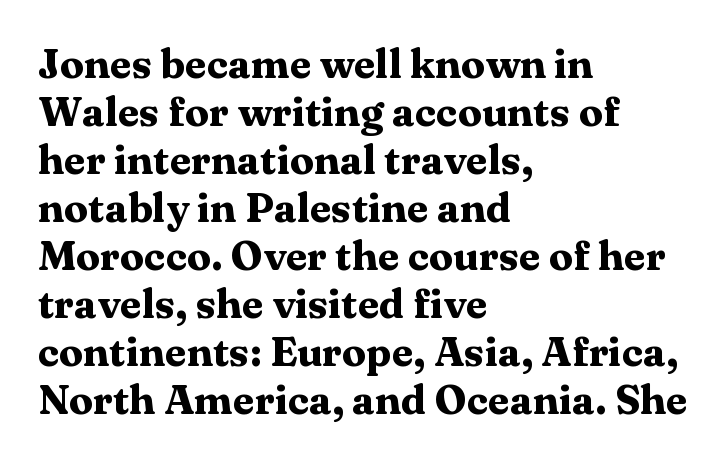
{"serif": "yes", "italic": "no", "bold": "yes", "weight": "heavy", "width": "wide", "stroke_contrast": "medium", "x_height": "medium", "monospaced": "no", "underline": "no", "align": "left", "line_spacing_ratio": 1.2, "letter_spacing": "normal", "letter_spacing_em": 0.0, "glyph_px": 40}
